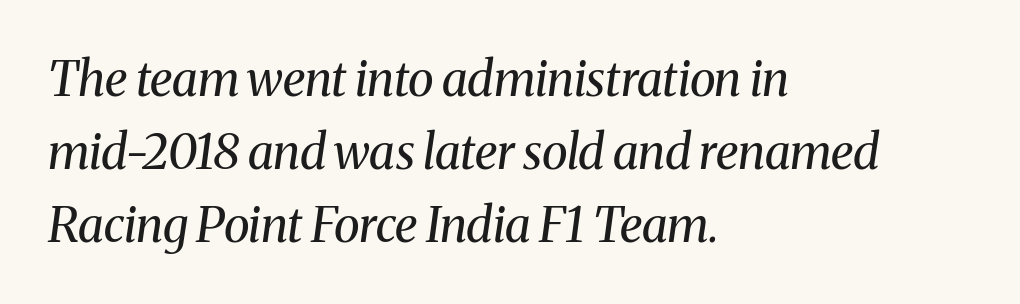
{"serif": "yes", "italic": "yes", "lean": "right", "slant_degrees": 8, "bold": "no", "weight": "regular", "width": "normal", "stroke_contrast": "medium", "x_height": "medium", "monospaced": "no", "underline": "no", "align": "left", "line_spacing": "normal", "line_spacing_ratio": 1.52, "letter_spacing": "normal", "letter_spacing_em": 0.0, "glyph_px": 48}
